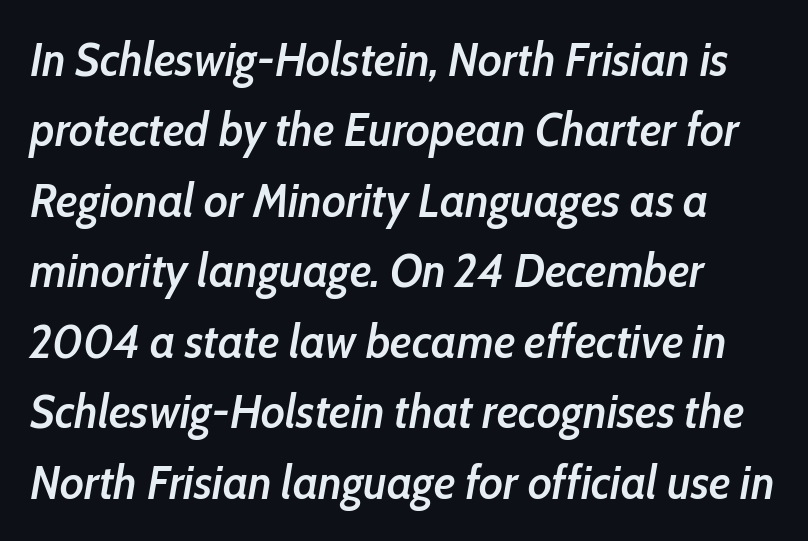
{"italic": "yes", "lean": "right", "slant_degrees": 10, "bold": "semi", "weight": "semibold", "width": "condensed", "stroke_contrast": "low", "x_height": "medium", "monospaced": "no", "underline": "no", "line_spacing": "normal", "line_spacing_ratio": 1.5, "letter_spacing": "normal", "letter_spacing_em": 0.0, "glyph_px": 47}
